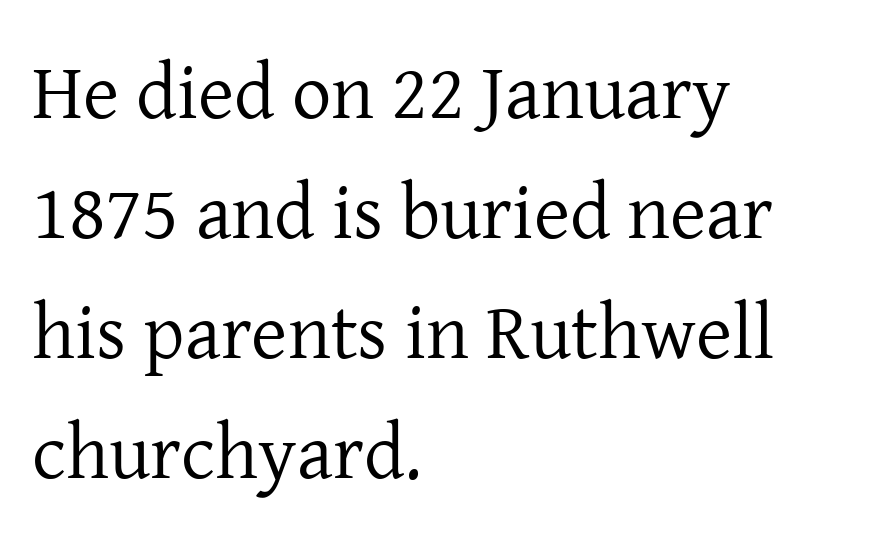
Q: Is the text bold? A: No.
Q: Is the text italic (slanted)? A: No, it is upright.
Q: Is the typeface a serif or a sans-serif typeface? A: Serif.
Q: Is the text underlined? A: No.
Q: How is the paragraph aligned? A: Left-aligned.
Q: Is the spacing between letters normal or unusually wide? A: Normal.
Q: Is the spacing between lines tight, normal or loose? A: Normal.
Q: Width (condensed, normal, or wide)? A: Normal.
Q: Stroke contrast? A: Low.
Q: x-height? A: Medium.
Q: Monospaced? A: No.
